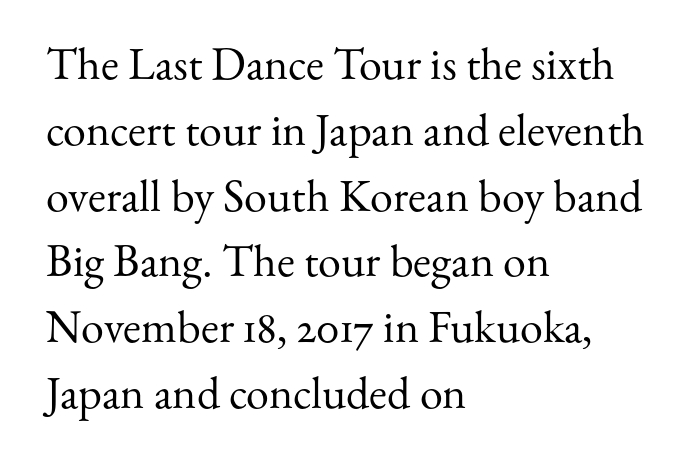
Bare-footed words on every line. Caption: multi-line text, flush left, ragged right. Weight: in the light-to-regular range. The passage shown is typed in a proportional face where columns would drift.
